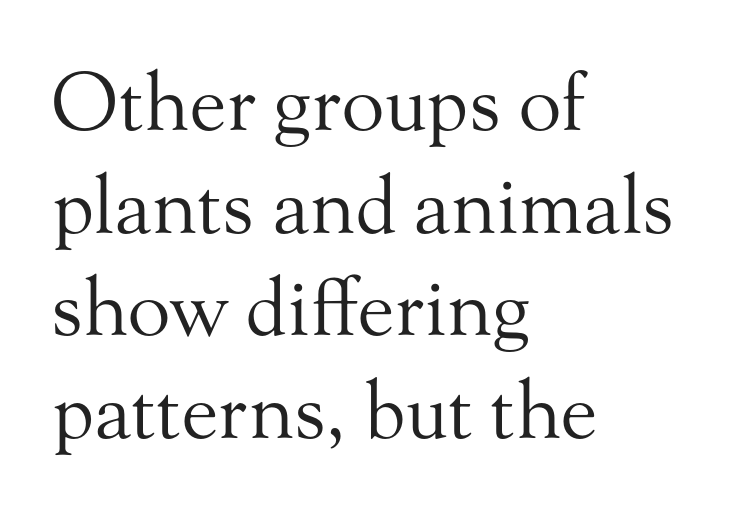
The image shows 79 px regular-weight serif type, upright; set left-aligned, normal line spacing (1.3x), normal letter spacing, not underlined; medium stroke contrast and a small x-height.
